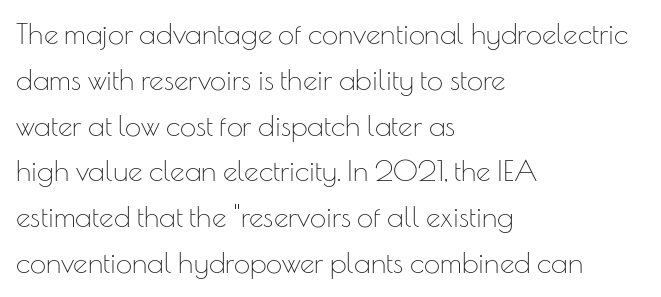
Is the stroke heavy? The answer is a plain regular-or-lighter. The letters advance in unequal steps, a hallmark of proportional type. A roman cut, with each character standing at attention. The block of text has a typical density, with ordinary space between rows. Line starts are locked; line ends wander. Typographically, this falls in the sans-serif category.
